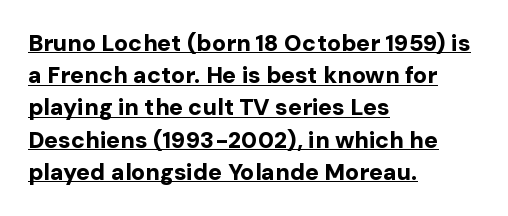
Q: Is the text bold? A: Yes.
Q: Is the text italic (slanted)? A: No, it is upright.
Q: Is the text underlined? A: Yes.
Q: How is the paragraph aligned? A: Left-aligned.
Q: Is the spacing between letters normal or unusually wide? A: Normal.
Q: Is the spacing between lines tight, normal or loose? A: Normal.
